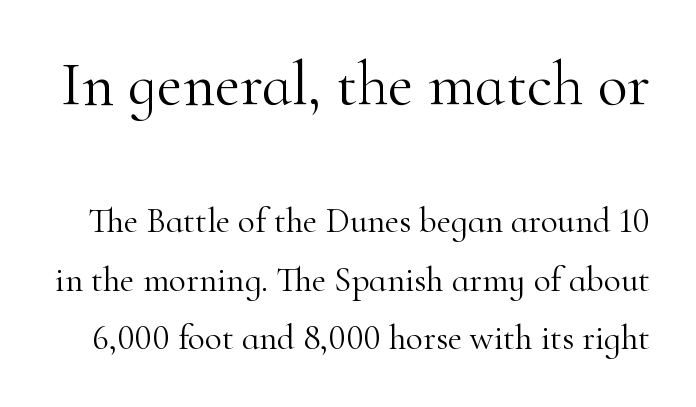
Q: Is the text bold? A: No.
Q: Is the text italic (slanted)? A: No, it is upright.
Q: Is the typeface a serif or a sans-serif typeface? A: Serif.
Q: Is the text underlined? A: No.
Q: Is the spacing between letters normal or unusually wide? A: Normal.
Q: Is the spacing between lines tight, normal or loose? A: Normal.
Q: Which block of text is set in a larger size, the first (top) or the second (bottom)? A: The first (top) one.
Q: Width (condensed, normal, or wide)? A: Normal.
Q: Stroke contrast? A: High.
Q: x-height? A: Small.
Q: Monospaced? A: No.
